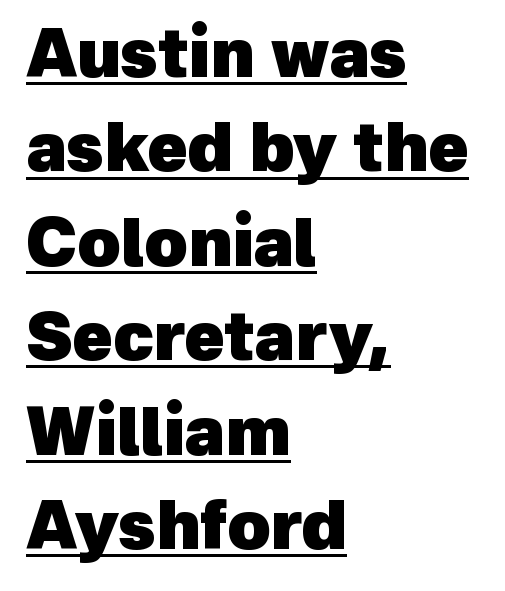
Q: Is the text bold? A: Yes.
Q: Is the typeface a serif or a sans-serif typeface? A: Sans-serif.
Q: Is the text underlined? A: Yes.
Q: How is the paragraph aligned? A: Left-aligned.
Q: Is the spacing between letters normal or unusually wide? A: Normal.
Q: Is the spacing between lines tight, normal or loose? A: Normal.
Q: Width (condensed, normal, or wide)? A: Normal.
Q: x-height? A: Medium.
Q: Monospaced? A: No.
